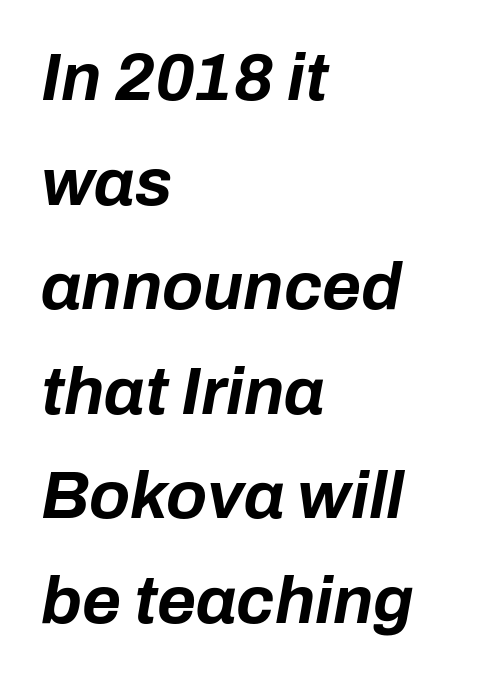
Words appear dense and cohesive because spacing is normal. All the whitespace from short lines collects on the right. Would a proofreader flag this as italicized? Yes. The letters advance in unequal steps, a hallmark of proportional type. Summary of vertical rhythm: regular, with standard interline spacing. A bare baseline throughout the passage.
